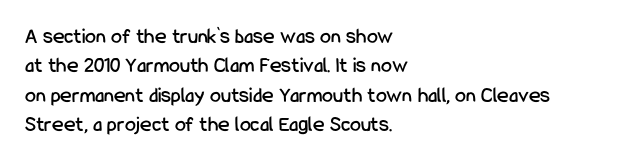
Q: Is the text italic (slanted)? A: No, it is upright.
Q: Is the text underlined? A: No.
Q: How is the paragraph aligned? A: Left-aligned.
Q: Is the spacing between letters normal or unusually wide? A: Normal.
Q: Is the spacing between lines tight, normal or loose? A: Normal.
